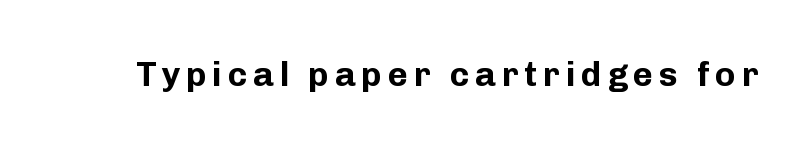
The image shows 35 px bold sans-serif type, upright; set not underlined; low stroke contrast and a medium x-height.
